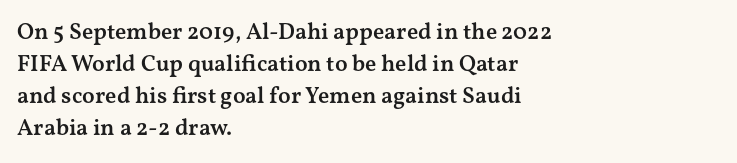
{"italic": "no", "bold": "semi", "underline": "no", "align": "left", "line_spacing": "normal", "line_spacing_ratio": 1.39, "letter_spacing": "normal", "letter_spacing_em": 0.0, "glyph_px": 23}
